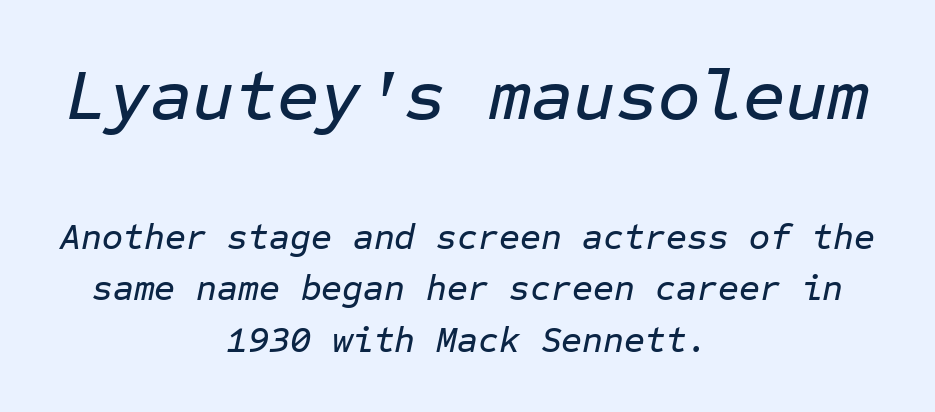
The image shows 73 px text type, italic (leaning right), monospaced; set centered, normal line spacing (1.44x), normal letter spacing, not underlined; the first (top) block is 2.03x larger; low stroke contrast and a medium x-height.
